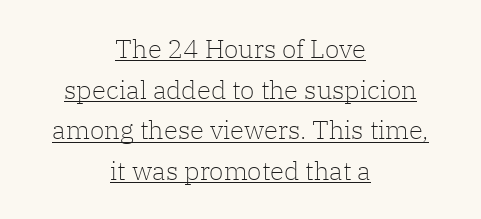
The paragraph has two soft edges and a firm central axis. Vertical strokes here are truly vertical. Each stroke keeps to a modest, everyday thickness or less. Caption: standard tracking, unaltered.
